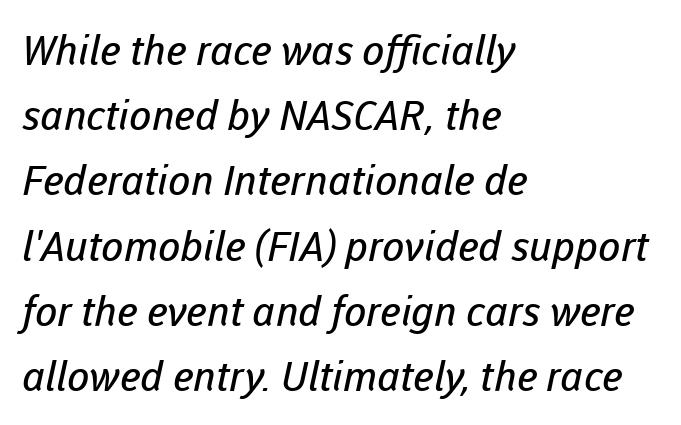
Q: Is the text bold? A: No.
Q: Is the typeface a serif or a sans-serif typeface? A: Sans-serif.
Q: Is the text underlined? A: No.
Q: How is the paragraph aligned? A: Left-aligned.
Q: Is the spacing between letters normal or unusually wide? A: Normal.
Q: Is the spacing between lines tight, normal or loose? A: Normal.
Q: Width (condensed, normal, or wide)? A: Normal.
Q: Stroke contrast? A: Low.
Q: x-height? A: Medium.
Q: Monospaced? A: No.
